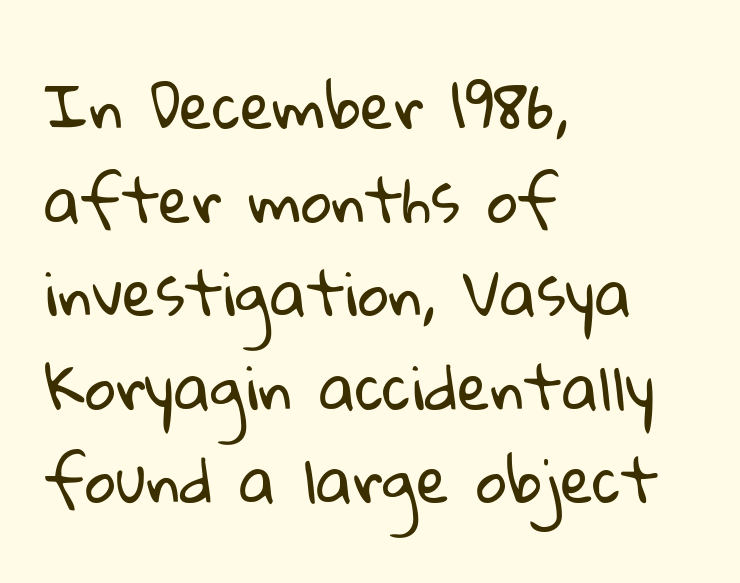
Q: Is the text bold? A: No.
Q: Is the typeface a serif or a sans-serif typeface? A: Sans-serif.
Q: Is the text underlined? A: No.
Q: How is the paragraph aligned? A: Left-aligned.
Q: Is the spacing between letters normal or unusually wide? A: Normal.
Q: Is the spacing between lines tight, normal or loose? A: Normal.
Q: Width (condensed, normal, or wide)? A: Normal.
Q: Stroke contrast? A: Low.
Q: x-height? A: Medium.
Q: Monospaced? A: No.
